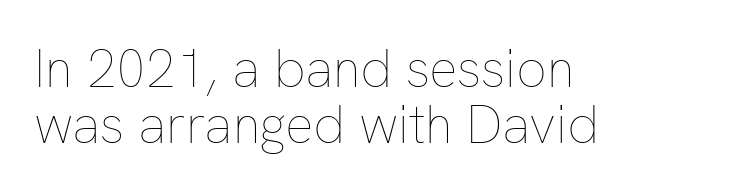
{"italic": "no", "bold": "no", "weight": "thin", "width": "normal", "stroke_contrast": "low", "x_height": "medium", "monospaced": "no", "underline": "no", "align": "left", "line_spacing": "tight", "line_spacing_ratio": 1.05, "letter_spacing": "normal", "letter_spacing_em": 0.0, "glyph_px": 53}
